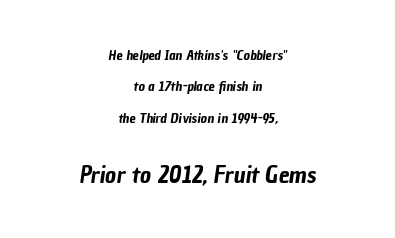
Centered paragraph, ragged on both sides. In terms of leading, this rendering errs on the spacious side. Letters rest on an invisible, unmarked baseline. In this sample the second text group is rendered at the bigger scale. Characters follow at the spacing the type designer built in.
